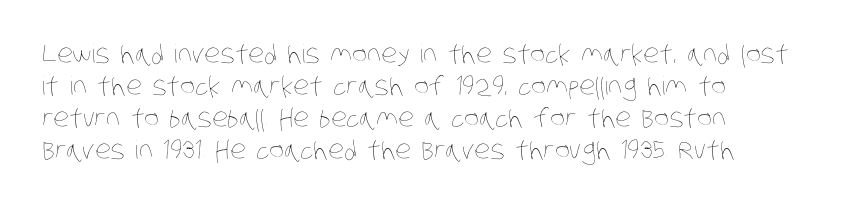
Q: Is the text bold? A: No.
Q: Is the text underlined? A: No.
Q: How is the paragraph aligned? A: Left-aligned.
Q: Is the spacing between letters normal or unusually wide? A: Normal.
Q: Is the spacing between lines tight, normal or loose? A: Normal.
